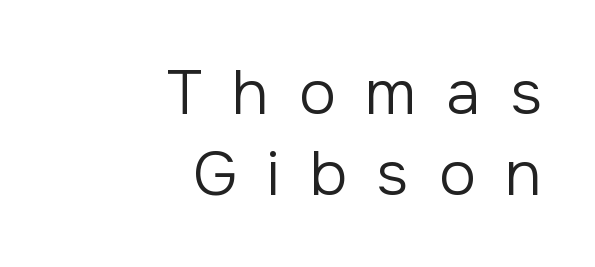
{"serif": "no", "italic": "no", "bold": "no", "weight": "regular", "width": "normal", "stroke_contrast": "low", "x_height": "medium", "monospaced": "no", "underline": "no", "align": "right", "line_spacing": "normal", "line_spacing_ratio": 1.3, "letter_spacing": "wide", "letter_spacing_em": 0.48, "glyph_px": 62}
